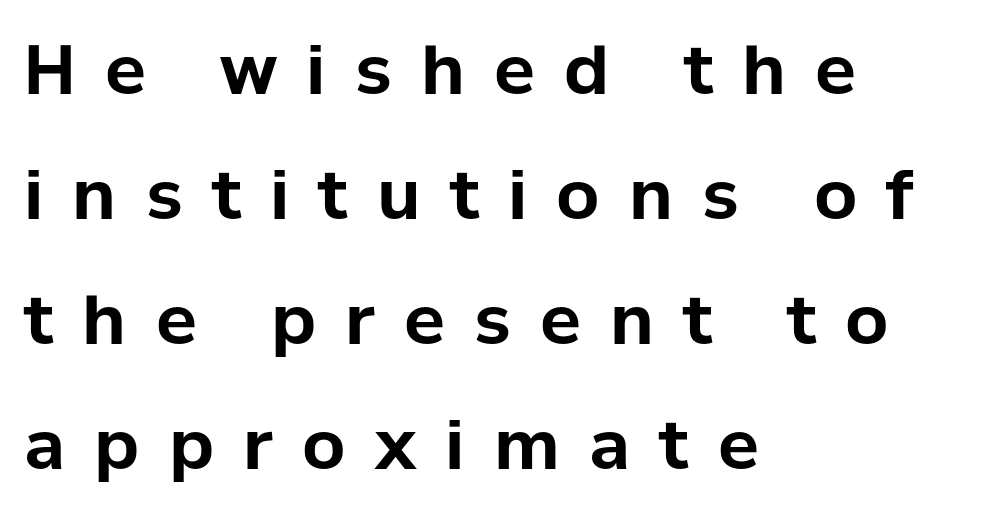
Classification — sans serif. Designer's note — italics off, roman on. Spacing between characters has been opened up far beyond the box default. The passage is arranged the way most books set body copy — flush left. Pretty heavy lettering here — definitely bold.
